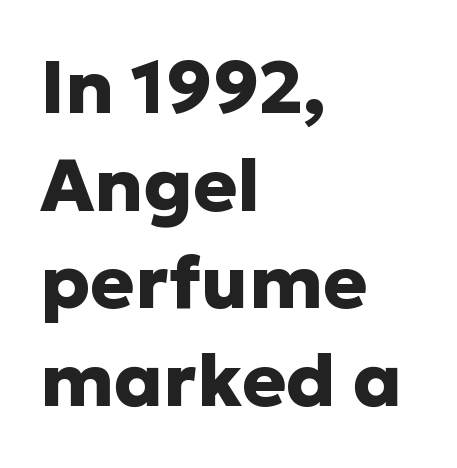
{"serif": "no", "italic": "no", "bold": "yes", "weight": "heavy", "width": "normal", "stroke_contrast": "low", "x_height": "medium", "monospaced": "no", "underline": "no", "align": "left", "line_spacing": "normal", "line_spacing_ratio": 1.32, "letter_spacing": "normal", "letter_spacing_em": 0.0, "glyph_px": 74}
